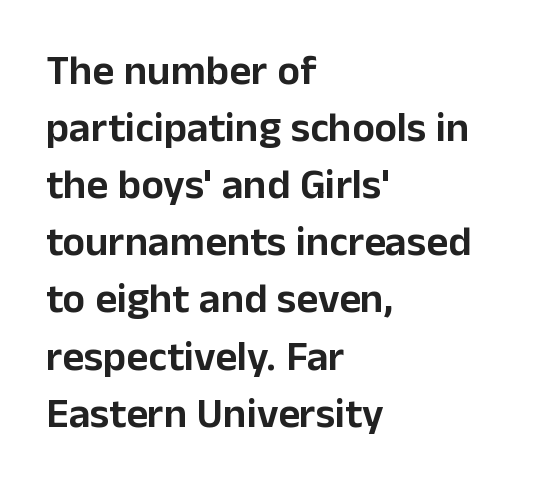
{"serif": "no", "italic": "no", "width": "normal", "stroke_contrast": "low", "x_height": "medium", "monospaced": "no", "underline": "no", "align": "left", "line_spacing": "normal", "line_spacing_ratio": 1.36, "letter_spacing": "normal", "letter_spacing_em": 0.0, "glyph_px": 42}
